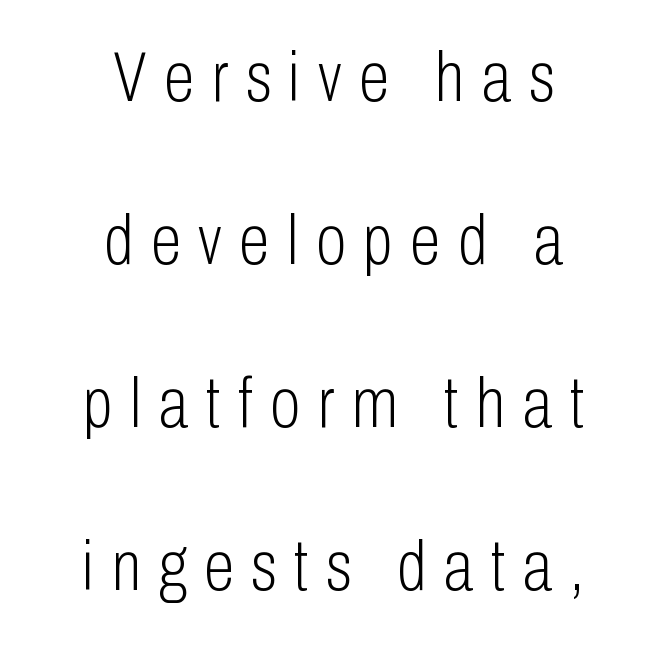
{"serif": "no", "italic": "no", "bold": "no", "weight": "light", "width": "condensed", "stroke_contrast": "low", "x_height": "medium", "monospaced": "no", "underline": "no", "align": "center", "line_spacing": "loose", "line_spacing_ratio": 2.33, "letter_spacing": "wide", "letter_spacing_em": 0.25, "glyph_px": 70}
